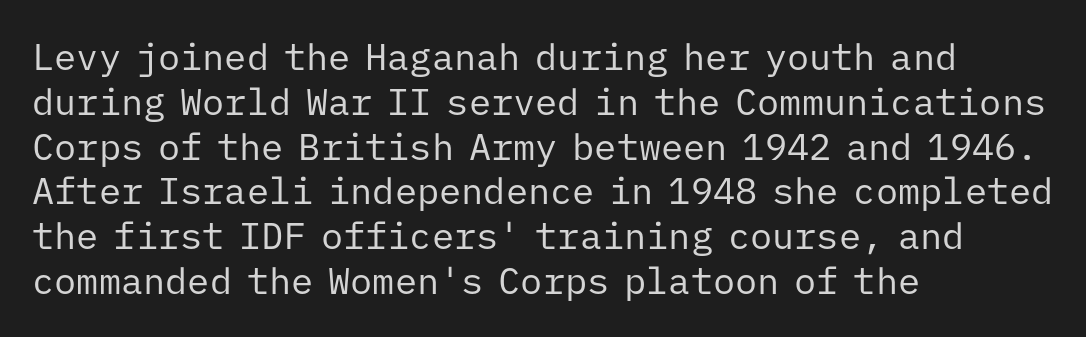
Q: Is the text bold? A: No.
Q: Is the text italic (slanted)? A: No, it is upright.
Q: Is the typeface a serif or a sans-serif typeface? A: Sans-serif.
Q: Is the text underlined? A: No.
Q: How is the paragraph aligned? A: Left-aligned.
Q: Is the spacing between letters normal or unusually wide? A: Normal.
Q: Width (condensed, normal, or wide)? A: Normal.
Q: Stroke contrast? A: Low.
Q: x-height? A: Medium.
Q: Monospaced? A: Yes.
